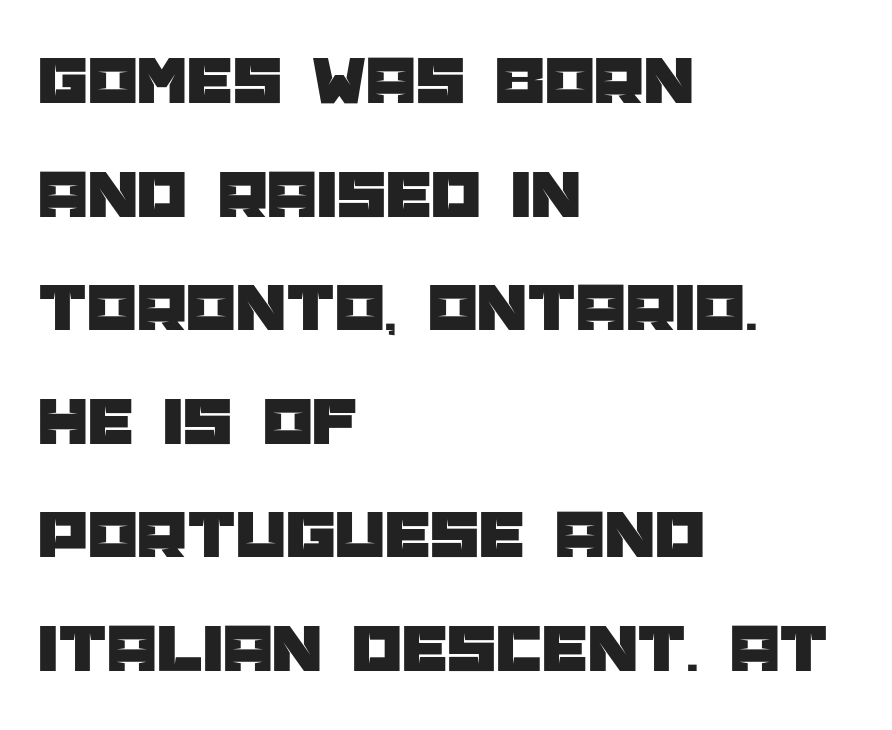
The image shows 71 px sans-serif type, upright; set left-aligned, normal line spacing (1.6x), normal letter spacing, not underlined; low stroke contrast and a large x-height.
